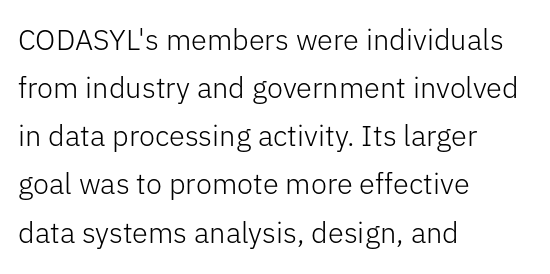
Q: Is the text bold? A: No.
Q: Is the text italic (slanted)? A: No, it is upright.
Q: Is the typeface a serif or a sans-serif typeface? A: Sans-serif.
Q: Is the text underlined? A: No.
Q: How is the paragraph aligned? A: Left-aligned.
Q: Is the spacing between letters normal or unusually wide? A: Normal.
Q: Is the spacing between lines tight, normal or loose? A: Normal.
Q: Width (condensed, normal, or wide)? A: Normal.
Q: Stroke contrast? A: Low.
Q: x-height? A: Medium.
Q: Monospaced? A: No.
